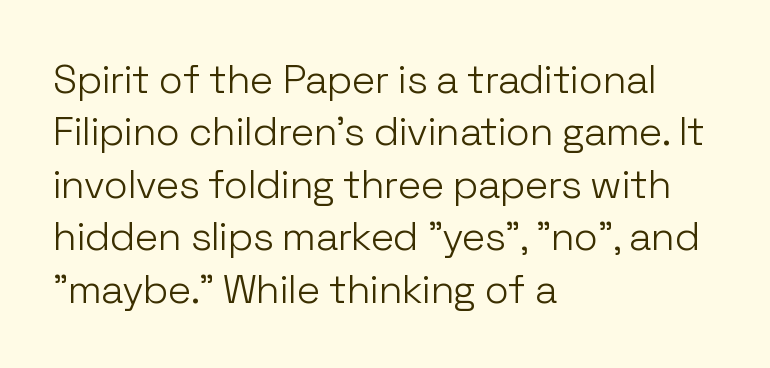
{"serif": "no", "italic": "no", "bold": "no", "weight": "light", "width": "normal", "stroke_contrast": "low", "x_height": "medium", "monospaced": "no", "underline": "no", "align": "left", "line_spacing": "normal", "line_spacing_ratio": 1.31, "letter_spacing": "normal", "letter_spacing_em": 0.0, "glyph_px": 40}
